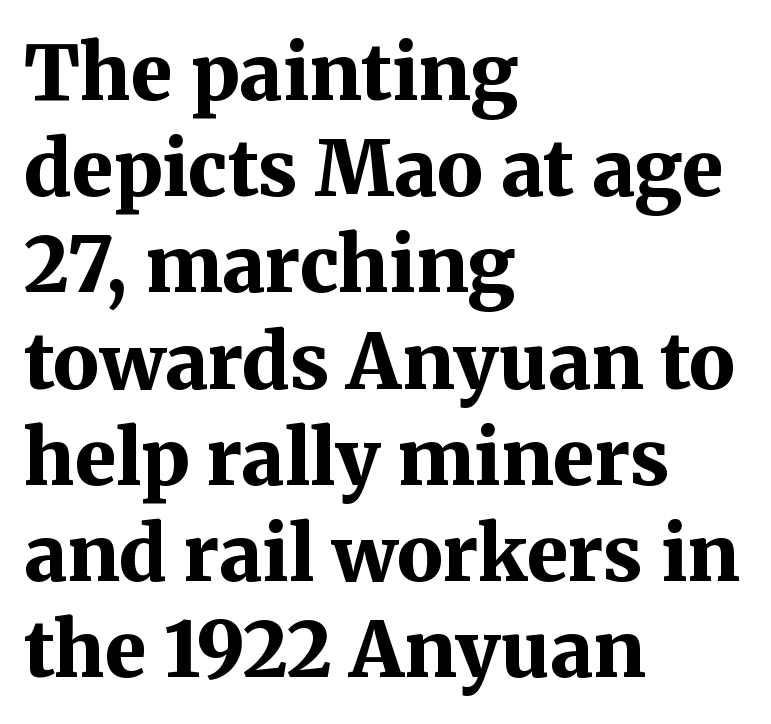
{"serif": "yes", "italic": "no", "bold": "yes", "weight": "bold", "width": "normal", "stroke_contrast": "medium", "x_height": "medium", "monospaced": "no", "underline": "no", "align": "left", "line_spacing": "normal", "line_spacing_ratio": 1.25, "letter_spacing": "normal", "letter_spacing_em": 0.0, "glyph_px": 77}
